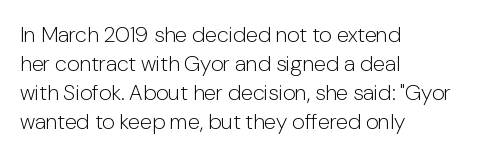
{"italic": "no", "bold": "no", "underline": "no", "align": "left", "line_spacing": "normal", "line_spacing_ratio": 1.32, "letter_spacing": "normal", "letter_spacing_em": 0.0, "glyph_px": 22}
